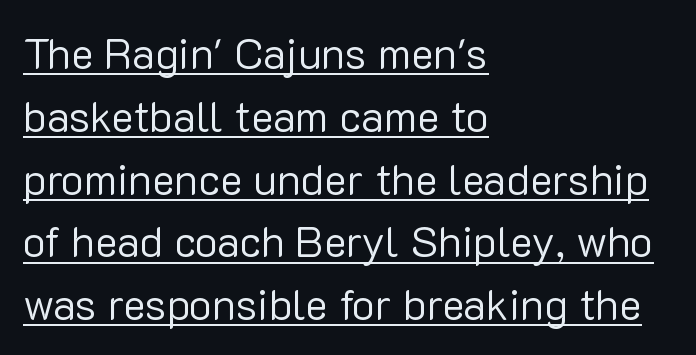
In terms of posture, this sample is upright. Regarding leading, the lines here are spaced in the standard way. Horizontally, the lines are justified to the leading edge only. The typeface has the unassuming heft of standard copy or less. This sample has the flowing, uneven cadence of proportional lettering.
